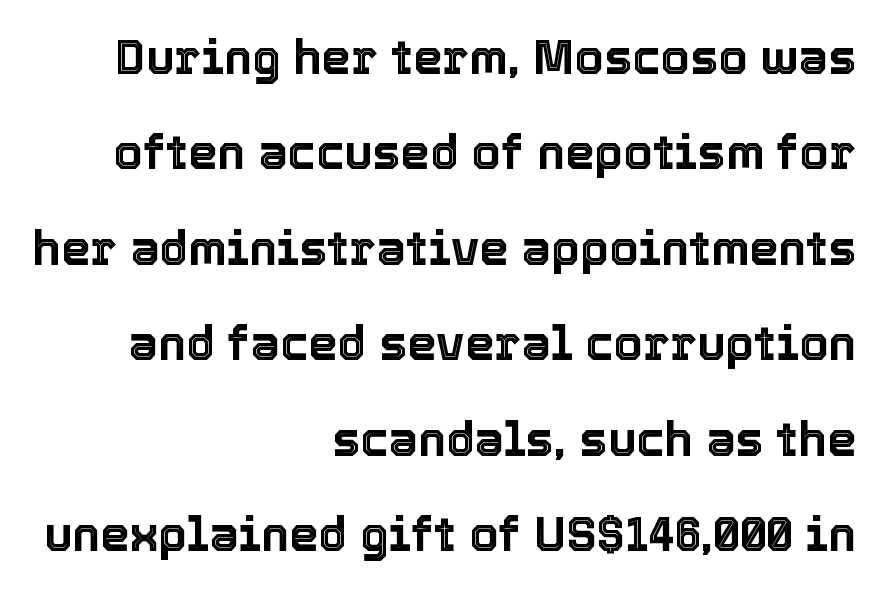
Successive baselines arrive slowly, with a big drop between each. Honestly, there is no underline to notice here at all. Upright lettering throughout. The letters sit at their default tracking, neither squeezed nor spread.
